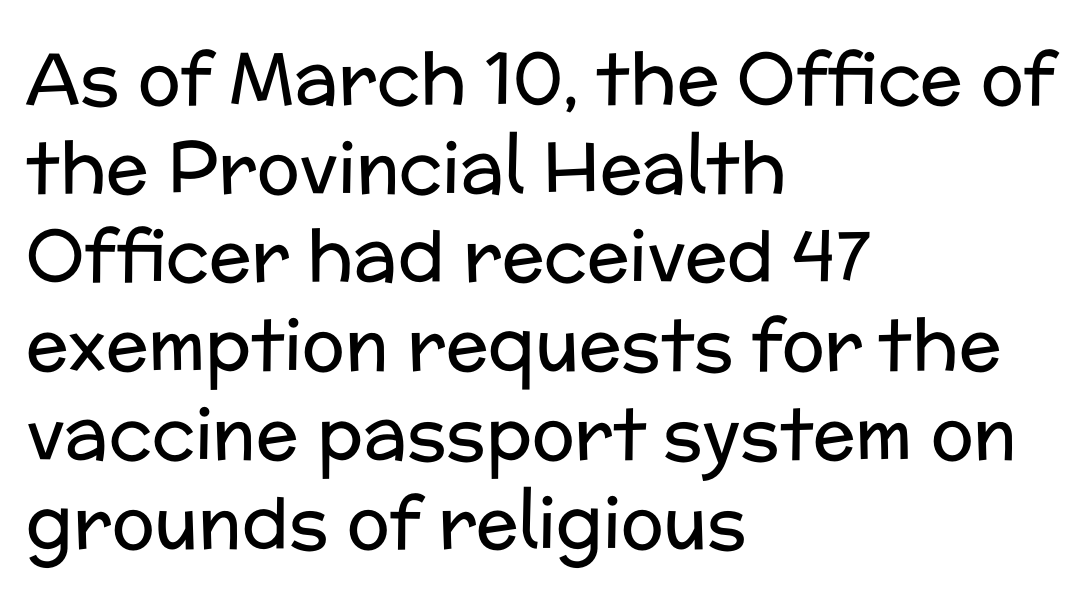
Upright lettering throughout. Tracking value appears to be zero — textbook default spacing. This sample has the flowing, uneven cadence of proportional lettering. Vertical stems look standard width or narrower in stroke. Is this a sans? Yes — the strokes have no serifs. The rows are spaced the way most documents space them.
